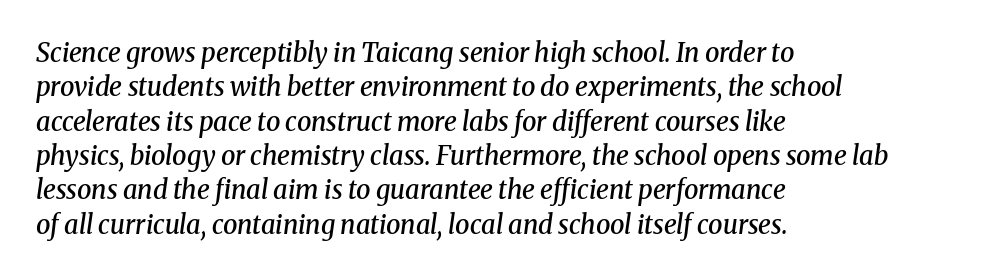
What weight is shown? A semibold, between regular and bold. The typesetter chose a ragged-right arrangement here. Nobody touched the tracking dial on this one. Notice how the stems are inclined rather than vertical — that's the hallmark of italics. The zone under the glyphs is completely vacant. Vertical spacing — default.
